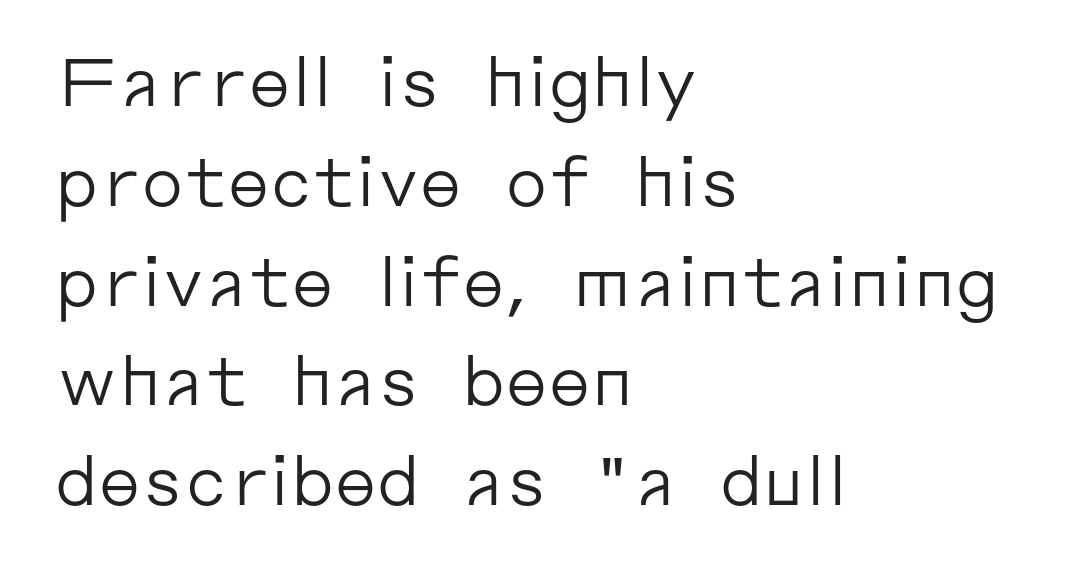
{"serif": "no", "italic": "no", "bold": "no", "weight": "regular", "width": "normal", "stroke_contrast": "low", "x_height": "medium", "monospaced": "no", "underline": "no", "align": "left", "line_spacing": "normal", "line_spacing_ratio": 1.49, "letter_spacing": "normal", "letter_spacing_em": 0.0, "glyph_px": 67}
